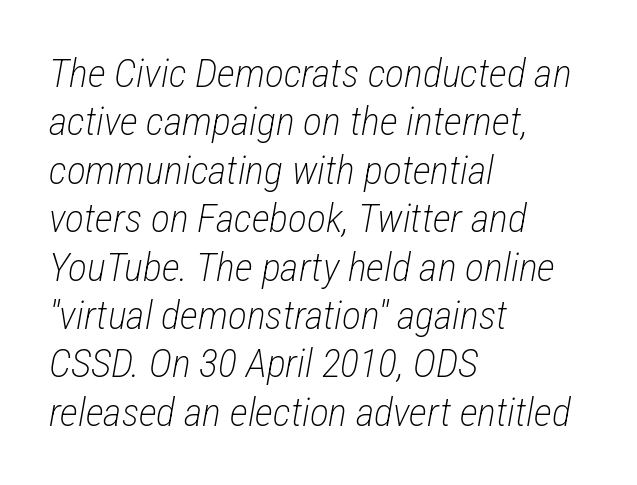
The image shows 40 px light, condensed type, italic (leaning right); set left-aligned, line spacing 1.21x, normal letter spacing, not underlined; low stroke contrast and a medium x-height.
